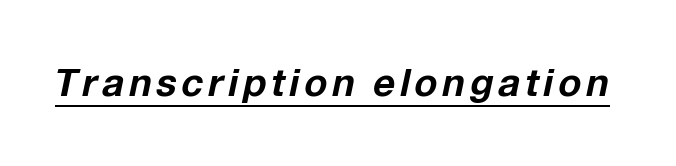
{"italic": "yes", "lean": "right", "slant_degrees": 12, "bold": "yes", "weight": "bold", "width": "normal", "stroke_contrast": "low", "x_height": "medium", "monospaced": "no", "underline": "yes", "glyph_px": 38}
